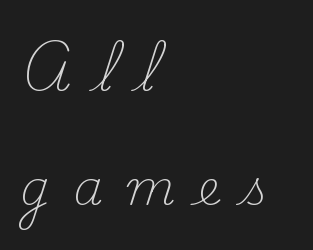
Each letter's strokes conclude with small projecting serifs. The cut favours lightness, reaching ordinary text weight at its darkest. One glance says open: line gaps are wider than usual. Proportional: the letters do not fall into vertical columns. This sample is left-justified, so line endings fall wherever the words run out.
